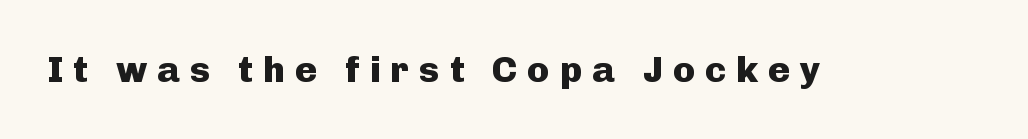
{"serif": "no", "italic": "no", "bold": "yes", "weight": "heavy", "width": "normal", "stroke_contrast": "low", "x_height": "medium", "monospaced": "no", "underline": "no", "letter_spacing": "wide", "letter_spacing_em": 0.27, "glyph_px": 37}
